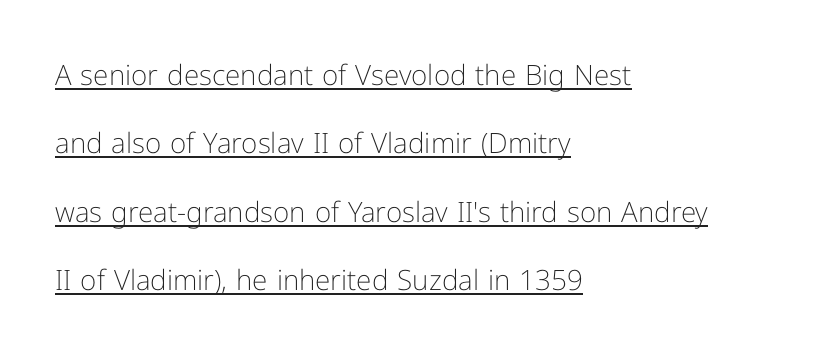
{"serif": "no", "italic": "no", "bold": "no", "weight": "light", "width": "normal", "stroke_contrast": "low", "x_height": "medium", "monospaced": "no", "underline": "yes", "align": "left", "line_spacing": "loose", "line_spacing_ratio": 2.44, "letter_spacing": "normal", "letter_spacing_em": 0.0, "glyph_px": 28}
